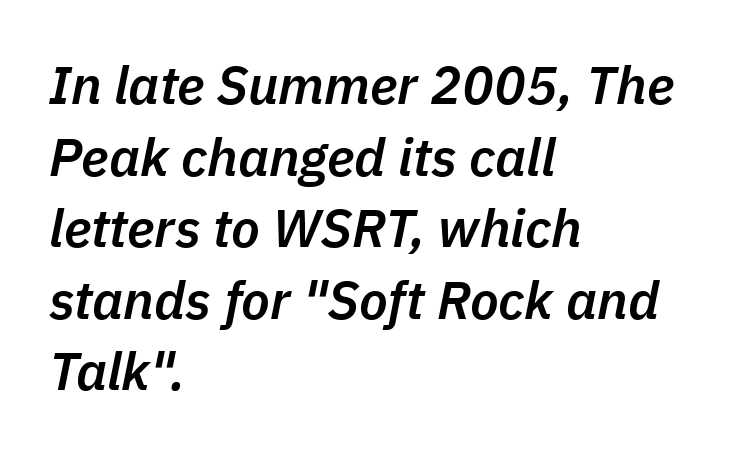
{"italic": "yes", "lean": "right", "slant_degrees": 11, "bold": "semi", "weight": "semibold", "width": "normal", "stroke_contrast": "low", "x_height": "medium", "monospaced": "no", "underline": "no", "align": "left", "line_spacing": "normal", "line_spacing_ratio": 1.35, "letter_spacing": "normal", "letter_spacing_em": 0.0, "glyph_px": 53}
